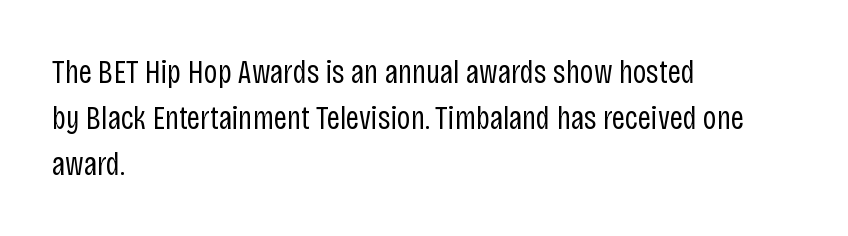
Q: Is the text bold? A: No.
Q: Is the text italic (slanted)? A: No, it is upright.
Q: Is the typeface a serif or a sans-serif typeface? A: Sans-serif.
Q: Is the text underlined? A: No.
Q: How is the paragraph aligned? A: Left-aligned.
Q: Is the spacing between letters normal or unusually wide? A: Normal.
Q: Is the spacing between lines tight, normal or loose? A: Normal.
Q: Width (condensed, normal, or wide)? A: Condensed.
Q: Stroke contrast? A: Low.
Q: x-height? A: Large.
Q: Monospaced? A: No.
